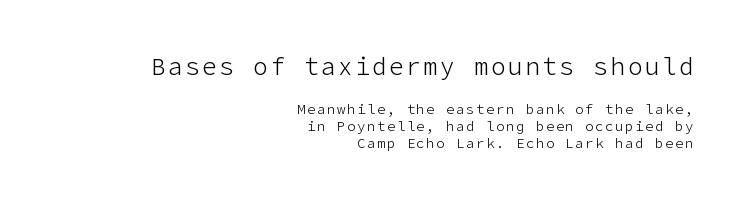
Q: Is the text bold? A: No.
Q: Is the text italic (slanted)? A: No, it is upright.
Q: Is the text underlined? A: No.
Q: How is the paragraph aligned? A: Right-aligned.
Q: Which block of text is set in a larger size, the first (top) or the second (bottom)? A: The first (top) one.
